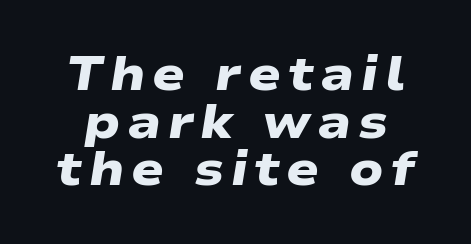
{"serif": "no", "bold": "yes", "weight": "heavy", "width": "wide", "stroke_contrast": "low", "x_height": "medium", "monospaced": "no", "underline": "no", "line_spacing": "tight", "line_spacing_ratio": 0.99, "glyph_px": 48}
